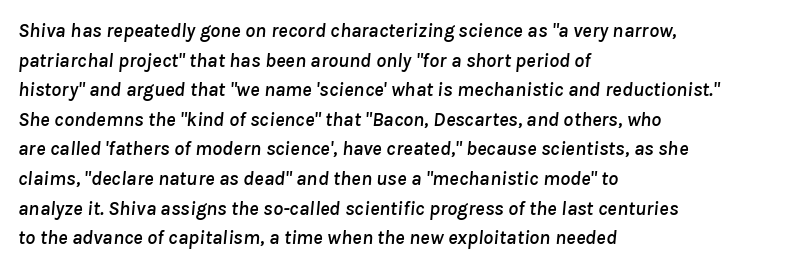
Q: Is the text italic (slanted)? A: Yes, it leans right by about 8 degrees.
Q: Is the text underlined? A: No.
Q: How is the paragraph aligned? A: Left-aligned.
Q: Is the spacing between letters normal or unusually wide? A: Normal.
Q: Is the spacing between lines tight, normal or loose? A: Normal.
